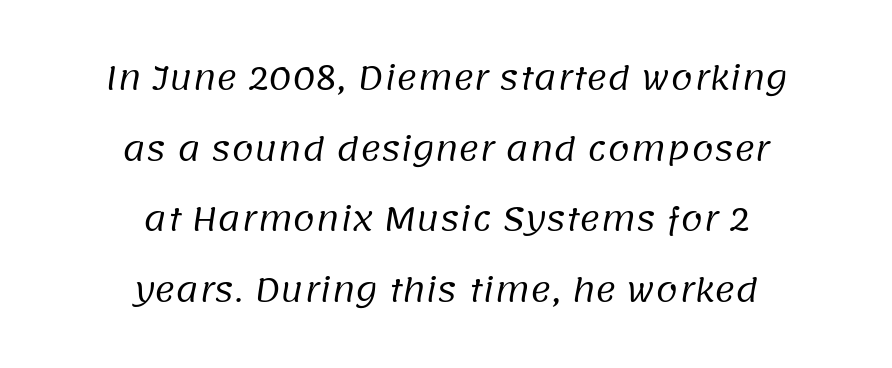
{"serif": "no", "bold": "no", "weight": "regular", "width": "normal", "stroke_contrast": "low", "x_height": "large", "monospaced": "no", "underline": "no", "align": "center", "line_spacing": "loose", "line_spacing_ratio": 2.21, "letter_spacing": "normal", "letter_spacing_em": 0.0, "glyph_px": 32}
